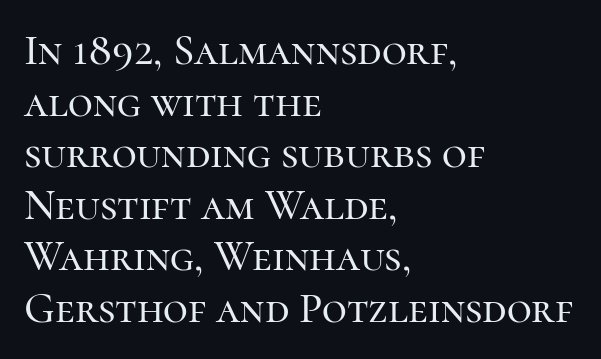
In CSS terms this would be text-align: left. Type style note: has serifs. Decoration check: the copy has no underline. Each letter keeps its own natural width here, so spacing adapts to shape. This is roman type, the default non-slanted kind. The face used here is rendered with its standard letterfit.
